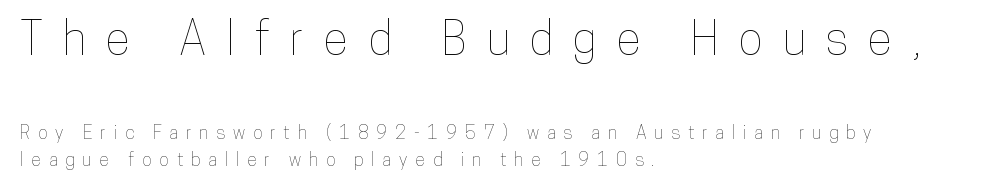
Short and long lines alike share a common starting point at left. Glance below the letters and you will spot only blank space. Quick note: interline space is typical. Vertical strokes here are truly vertical. Short note: letters widely spaced.
